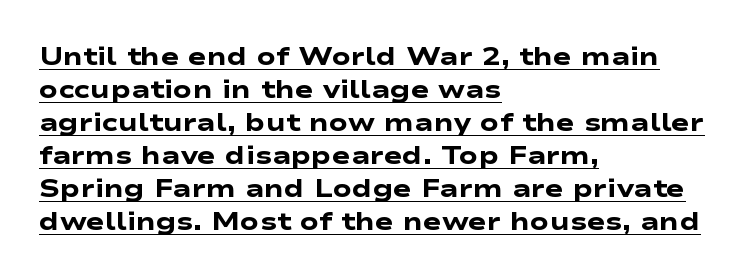
The image shows 25 px bold type; set left-aligned, normal line spacing (1.32x), normal letter spacing, underlined.
